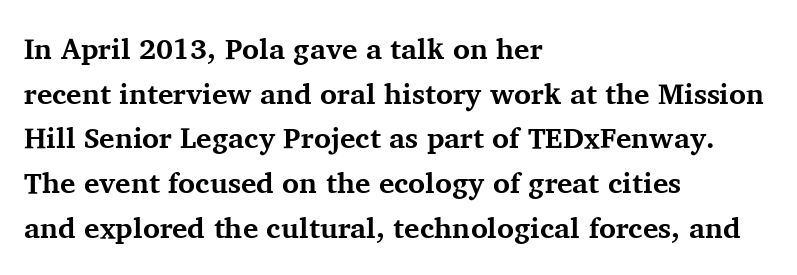
These lines are rendered in a variable-pitch font. Tracking value appears to be zero — textbook default spacing. Underlining? Definitely not there. If you drew a line through each stem, it would be perfectly vertical. The block of text has a typical density, with ordinary space between rows.
